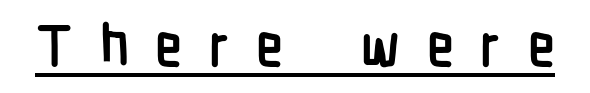
{"serif": "no", "italic": "no", "bold": "yes", "weight": "semibold", "width": "condensed", "stroke_contrast": "low", "x_height": "medium", "monospaced": "no", "underline": "yes", "letter_spacing": "wide", "letter_spacing_em": 0.47, "glyph_px": 56}
